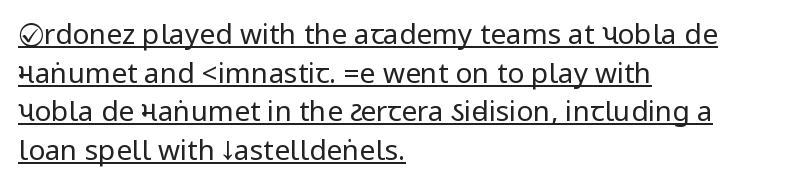
{"serif": "no", "italic": "no", "bold": "no", "weight": "regular", "width": "condensed", "stroke_contrast": "low", "underline": "yes", "align": "left", "line_spacing": "normal", "line_spacing_ratio": 1.38, "letter_spacing": "normal", "letter_spacing_em": 0.0, "glyph_px": 28}
